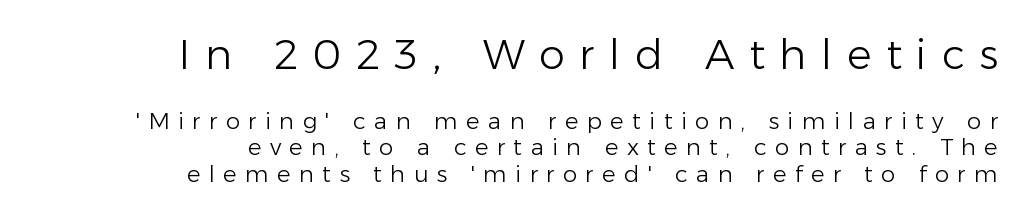
The image shows 41 px light sans-serif type, upright; set right-aligned, tight line spacing (1.15x), unusually wide letter spacing (+0.36 em), not underlined; the first (top) block is 1.78x larger; low stroke contrast and a medium x-height.
